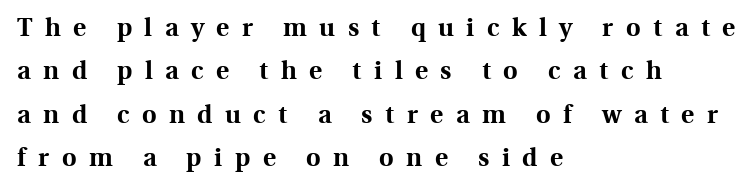
{"italic": "no", "bold": "yes", "underline": "no", "align": "left", "line_spacing_ratio": 1.74, "letter_spacing": "wide", "letter_spacing_em": 0.5, "glyph_px": 25}
